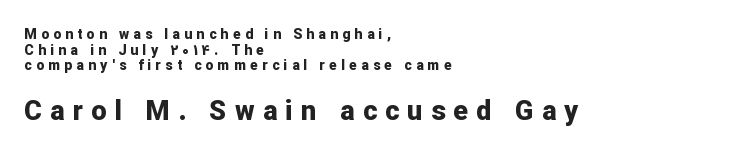
Q: Is the text bold? A: Yes.
Q: Is the text italic (slanted)? A: No, it is upright.
Q: Is the text underlined? A: No.
Q: How is the paragraph aligned? A: Left-aligned.
Q: Is the spacing between letters normal or unusually wide? A: Unusually wide.
Q: Is the spacing between lines tight, normal or loose? A: Tight.
Q: Which block of text is set in a larger size, the first (top) or the second (bottom)? A: The second (bottom) one.
